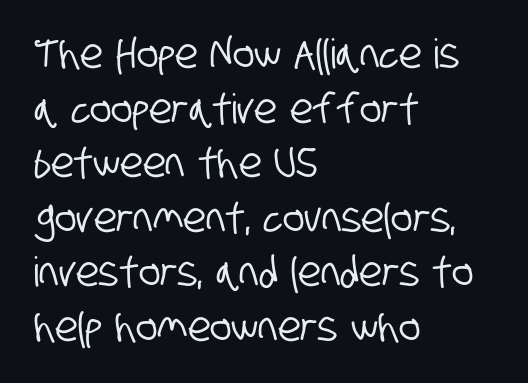
The image shows 41 px condensed sans-serif type; set left-aligned, normal line spacing (1.33x), normal letter spacing, not underlined; low stroke contrast and a large x-height.
